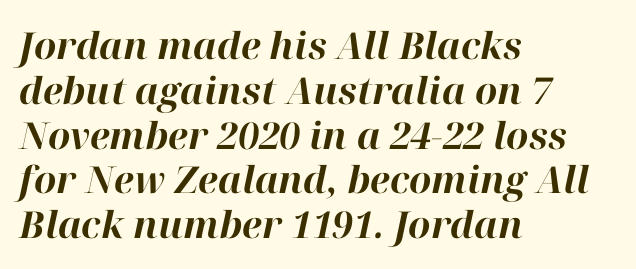
Rendered with sloped, italic letterforms. How are the letters spaced? Ordinarily, with no added tracking. The passage shown is emphatically bold. The text block is weighted toward the left margin, trailing off unevenly rightward. Has an underline been added? It has not.
